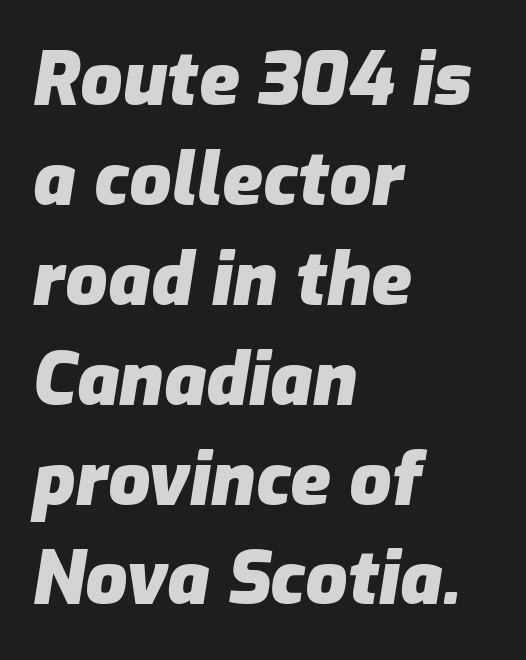
The image shows 74 px heavy type, italic (leaning right); set left-aligned, normal line spacing (1.35x), normal letter spacing, not underlined; low stroke contrast and a medium x-height.
